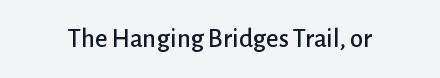
{"italic": "no", "underline": "no", "letter_spacing": "normal", "letter_spacing_em": 0.0, "glyph_px": 27}
